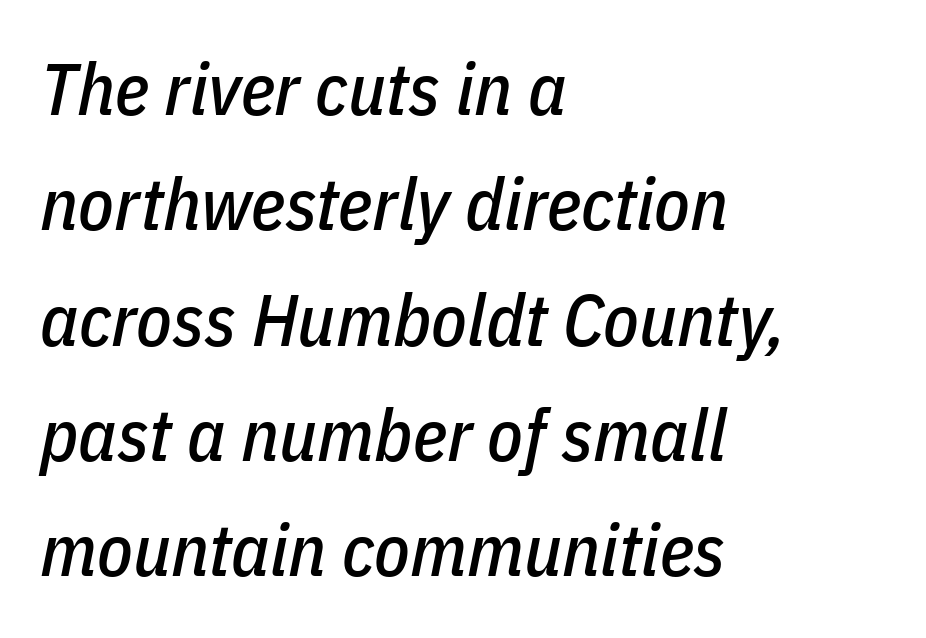
Q: Is the text italic (slanted)? A: Yes, it leans right by about 11 degrees.
Q: Is the text underlined? A: No.
Q: How is the paragraph aligned? A: Left-aligned.
Q: Is the spacing between letters normal or unusually wide? A: Normal.
Q: Is the spacing between lines tight, normal or loose? A: Normal.
Q: Width (condensed, normal, or wide)? A: Condensed.
Q: Stroke contrast? A: Low.
Q: x-height? A: Medium.
Q: Monospaced? A: No.
